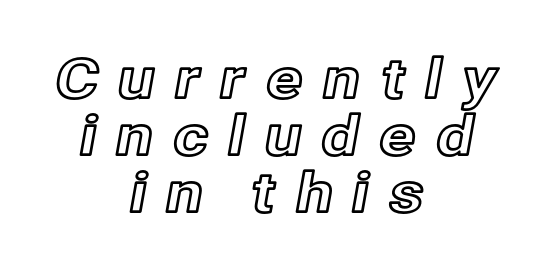
Q: Is the text italic (slanted)? A: Yes.
Q: Is the text underlined? A: No.
Q: How is the paragraph aligned? A: Centered.
Q: Is the spacing between letters normal or unusually wide? A: Unusually wide.
Q: Is the spacing between lines tight, normal or loose? A: Tight.
Q: Width (condensed, normal, or wide)? A: Normal.
Q: x-height? A: Medium.
Q: Monospaced? A: No.
